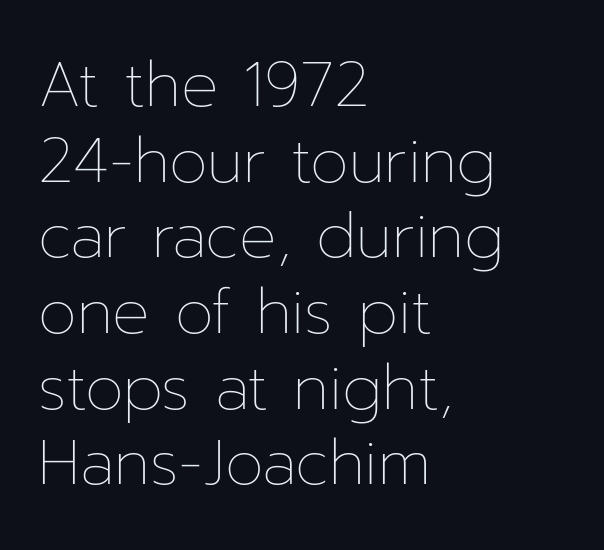
{"italic": "no", "bold": "no", "weight": "thin", "width": "normal", "stroke_contrast": "low", "x_height": "medium", "monospaced": "no", "underline": "no", "align": "left", "line_spacing_ratio": 1.22, "letter_spacing": "normal", "letter_spacing_em": 0.0, "glyph_px": 62}
